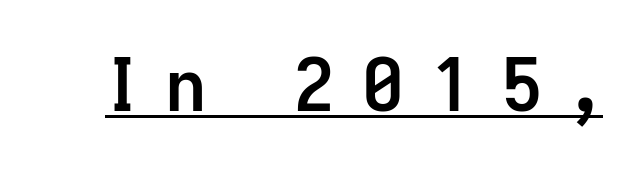
{"serif": "no", "italic": "no", "bold": "yes", "weight": "semibold", "width": "normal", "stroke_contrast": "low", "x_height": "medium", "monospaced": "no", "underline": "yes", "letter_spacing": "wide", "letter_spacing_em": 0.35, "glyph_px": 73}
